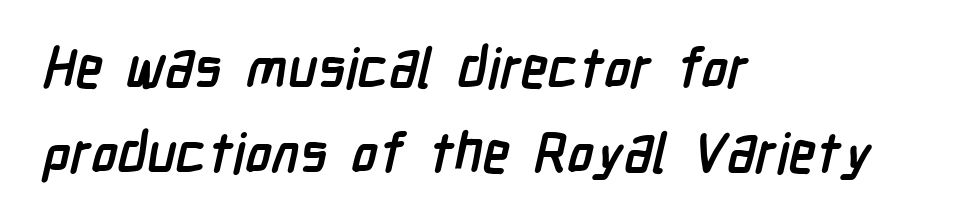
The image shows 55 px semibold, condensed sans-serif type; set left-aligned, normal line spacing (1.55x), normal letter spacing, not underlined; low stroke contrast and a medium x-height.
